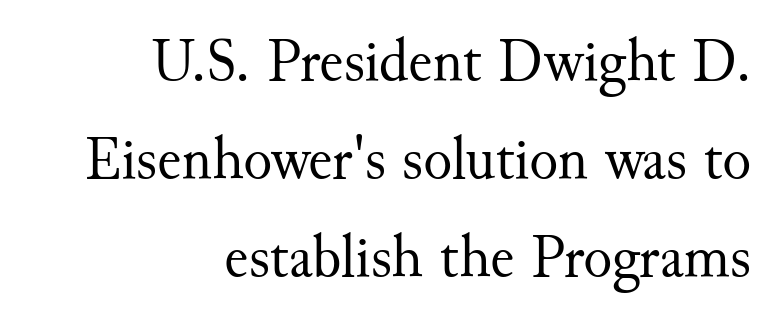
Q: Is the text bold? A: No.
Q: Is the text italic (slanted)? A: No, it is upright.
Q: Is the typeface a serif or a sans-serif typeface? A: Serif.
Q: Is the text underlined? A: No.
Q: How is the paragraph aligned? A: Right-aligned.
Q: Is the spacing between letters normal or unusually wide? A: Normal.
Q: Is the spacing between lines tight, normal or loose? A: Normal.
Q: Width (condensed, normal, or wide)? A: Normal.
Q: Stroke contrast? A: Medium.
Q: x-height? A: Small.
Q: Monospaced? A: No.
